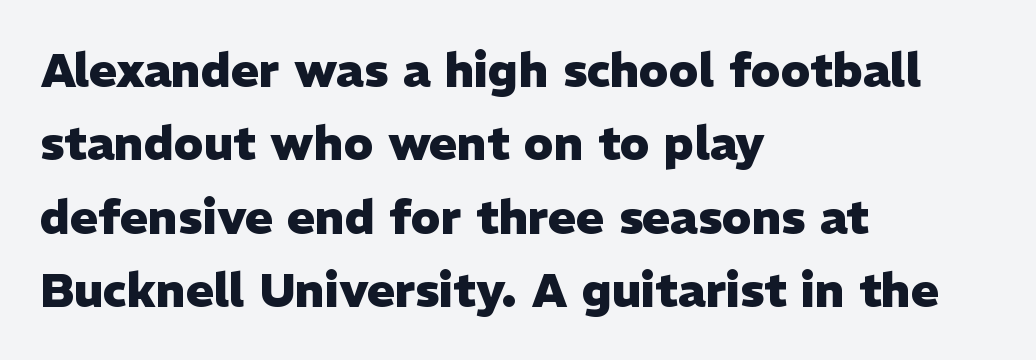
The glyphs in this specimen are sans serif. The glyphs are unaccompanied by any horizontal stroke below them. Is this a fixed-width face? No — the glyphs have proportional, varying widths. No italicization has been applied; the sample stays upright. Each word holds together tightly as a unit, with standard inter-letter gaps. Line spacing here is normal.
